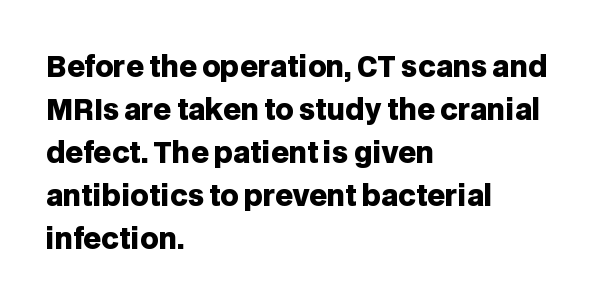
It's the straight-up-and-down kind of type. Nothing sits at the stroke ends, so this counts as sans-serif. A normal amount of white space separates one row of letters from the next. The rendering keeps characters at their native spacing.
